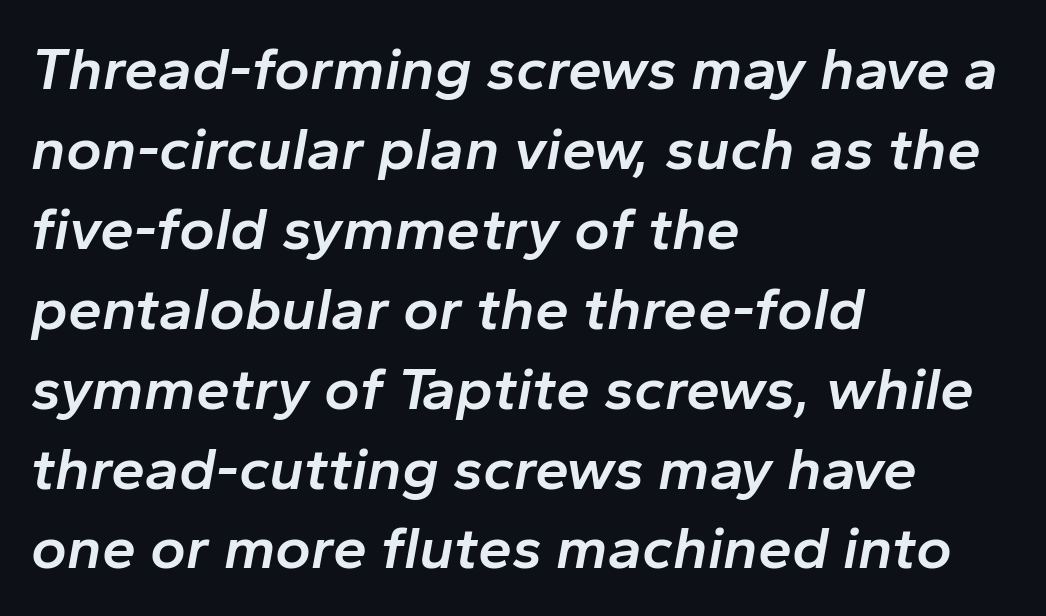
{"italic": "yes", "lean": "right", "slant_degrees": 10, "bold": "semi", "weight": "semibold", "width": "normal", "stroke_contrast": "low", "x_height": "medium", "monospaced": "no", "underline": "no", "align": "left", "line_spacing": "normal", "line_spacing_ratio": 1.31, "letter_spacing": "normal", "letter_spacing_em": 0.0, "glyph_px": 61}
